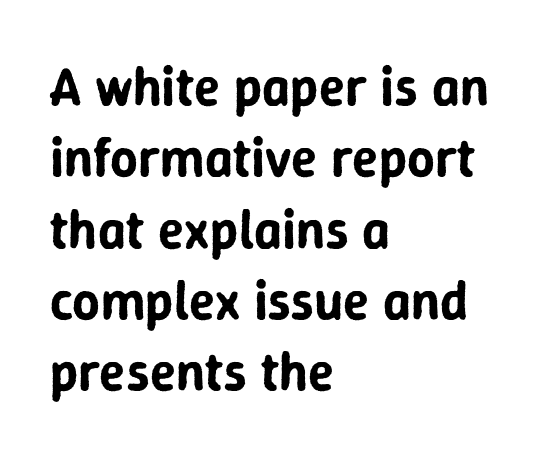
{"serif": "no", "italic": "no", "width": "normal", "stroke_contrast": "low", "x_height": "medium", "monospaced": "no", "underline": "no", "align": "left", "line_spacing": "normal", "line_spacing_ratio": 1.32, "letter_spacing": "normal", "letter_spacing_em": 0.0, "glyph_px": 54}
